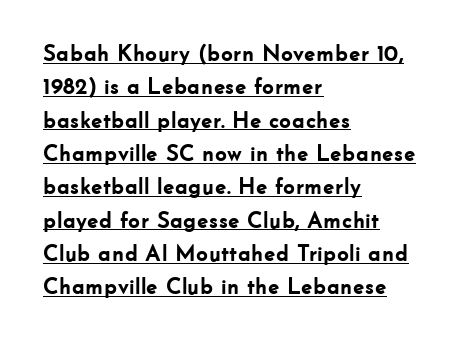
Q: Is the text bold? A: Yes.
Q: Is the text italic (slanted)? A: No, it is upright.
Q: Is the text underlined? A: Yes.
Q: How is the paragraph aligned? A: Left-aligned.
Q: Is the spacing between letters normal or unusually wide? A: Normal.
Q: Is the spacing between lines tight, normal or loose? A: Normal.
